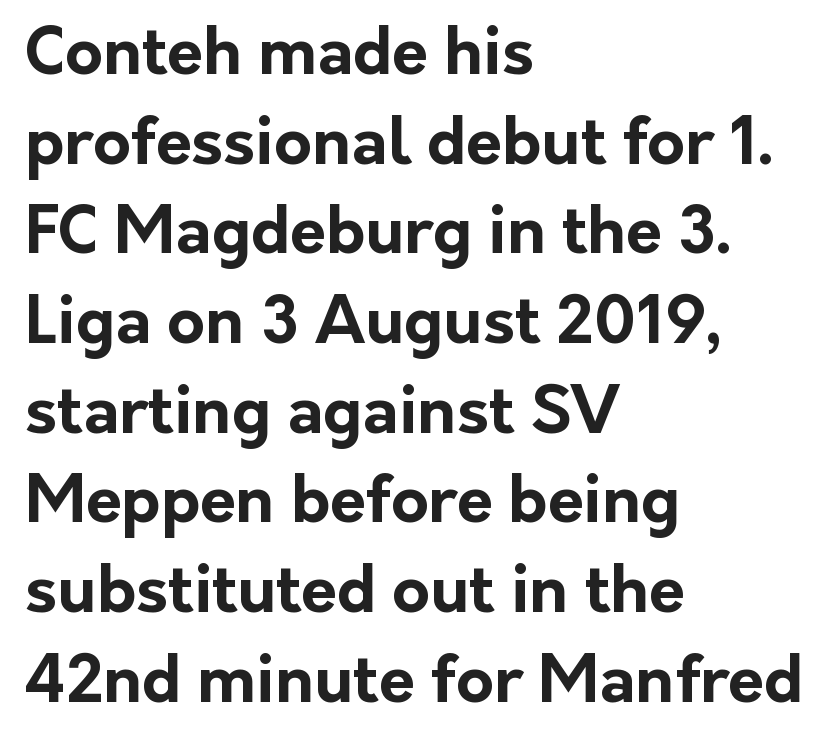
Examine the stroke ends and you'll find no serifs. Compared with a centered layout, this one pins lines to the left instead. A bare baseline throughout the passage. Do the characters align in a grid? No, the font is proportional. Regarding leading, the lines here are spaced in the standard way. A roman cut, with each character standing at attention.
